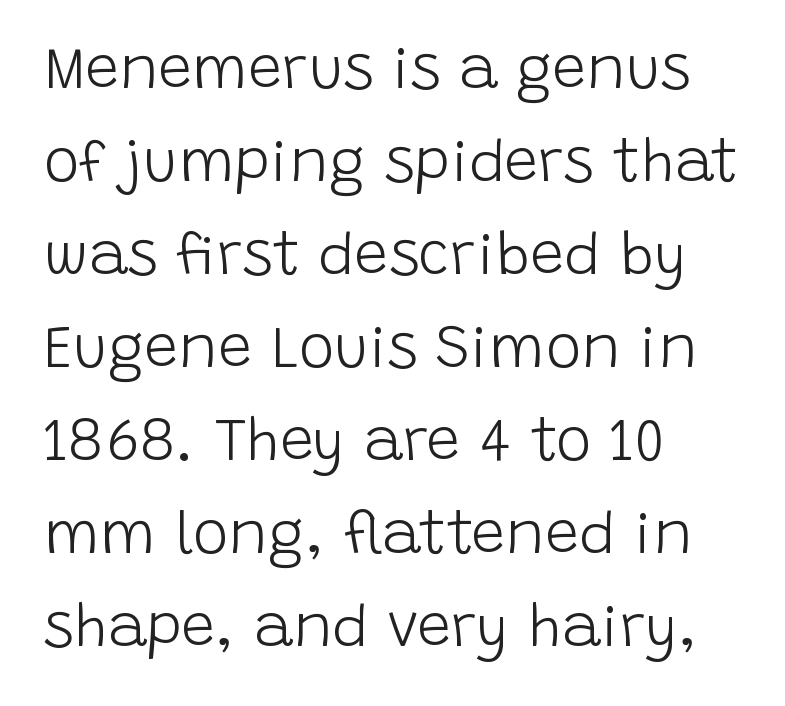
Q: Is the text bold? A: No.
Q: Is the text italic (slanted)? A: No, it is upright.
Q: Is the typeface a serif or a sans-serif typeface? A: Sans-serif.
Q: Is the text underlined? A: No.
Q: How is the paragraph aligned? A: Left-aligned.
Q: Is the spacing between letters normal or unusually wide? A: Normal.
Q: Is the spacing between lines tight, normal or loose? A: Normal.
Q: Width (condensed, normal, or wide)? A: Normal.
Q: Stroke contrast? A: Low.
Q: x-height? A: Large.
Q: Monospaced? A: No.
